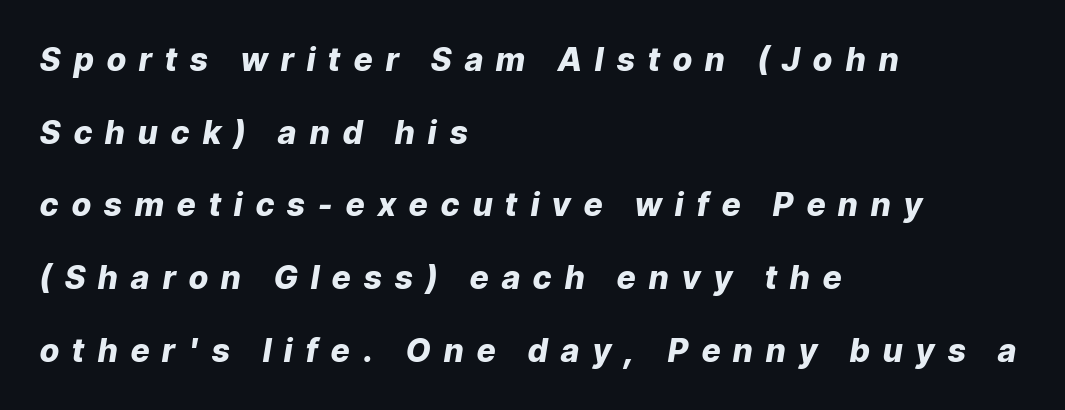
Q: Is the text bold? A: Yes.
Q: Is the text italic (slanted)? A: Yes, it leans right by about 9 degrees.
Q: Is the text underlined? A: No.
Q: How is the paragraph aligned? A: Left-aligned.
Q: Is the spacing between letters normal or unusually wide? A: Unusually wide.
Q: Is the spacing between lines tight, normal or loose? A: Loose.
Q: Width (condensed, normal, or wide)? A: Normal.
Q: Stroke contrast? A: Low.
Q: x-height? A: Medium.
Q: Monospaced? A: No.
